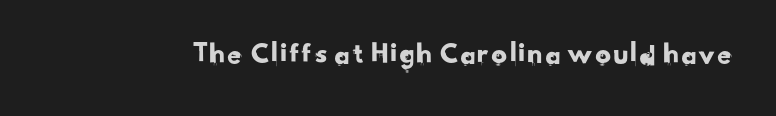
The image shows 31 px sans-serif type; set normal letter spacing, not underlined; low stroke contrast and a small x-height.
